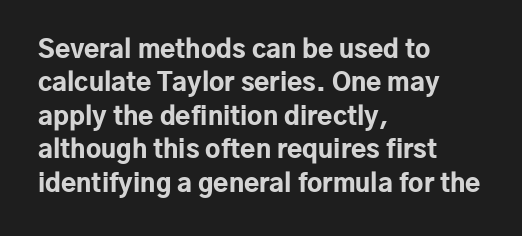
Notice how the passage keeps a crisp vertical edge on the left only. Ordinary non-slanted type is in use. This sample uses plain, unmodified letter spacing. Strong, thick strokes mark this as bold type. Normally led — the rows are evenly, conventionally spaced.
